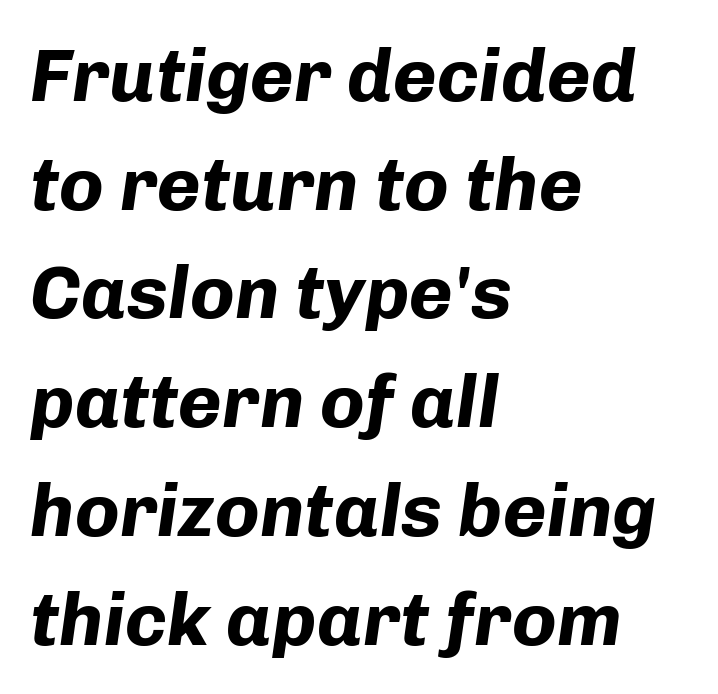
Q: Is the text bold? A: Yes.
Q: Is the text italic (slanted)? A: Yes, it leans right by about 8 degrees.
Q: Is the text underlined? A: No.
Q: How is the paragraph aligned? A: Left-aligned.
Q: Is the spacing between letters normal or unusually wide? A: Normal.
Q: Is the spacing between lines tight, normal or loose? A: Normal.
Q: Width (condensed, normal, or wide)? A: Normal.
Q: Stroke contrast? A: Low.
Q: x-height? A: Medium.
Q: Monospaced? A: No.
